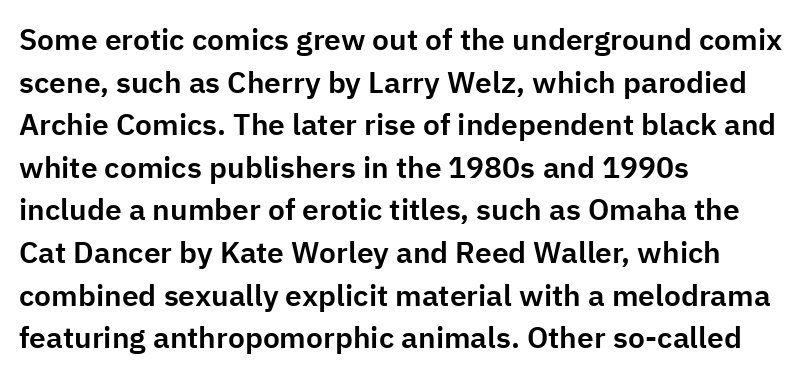
The image shows 30 px sans-serif type, upright; set left-aligned, normal line spacing (1.42x), normal letter spacing, not underlined; low stroke contrast and a medium x-height.
